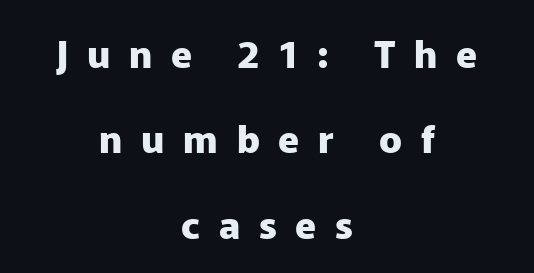
Successive baselines arrive slowly, with a big drop between each. Descenders are the only things crossing below the line. The tracking jumps out immediately: characters are airy and widely separated. Weight: bold. The rendering shows plain stroke endings on the letterforms — a sans-serif design.
